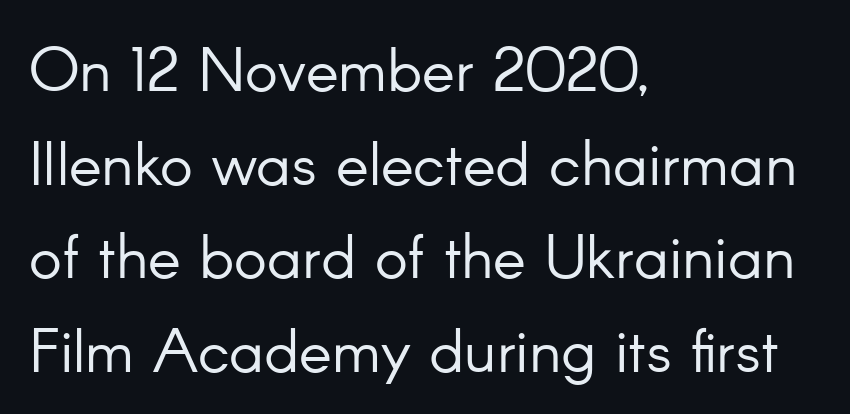
The image shows 62 px light sans-serif type, upright; set left-aligned, normal line spacing (1.51x), normal letter spacing, not underlined; low stroke contrast and a small x-height.
